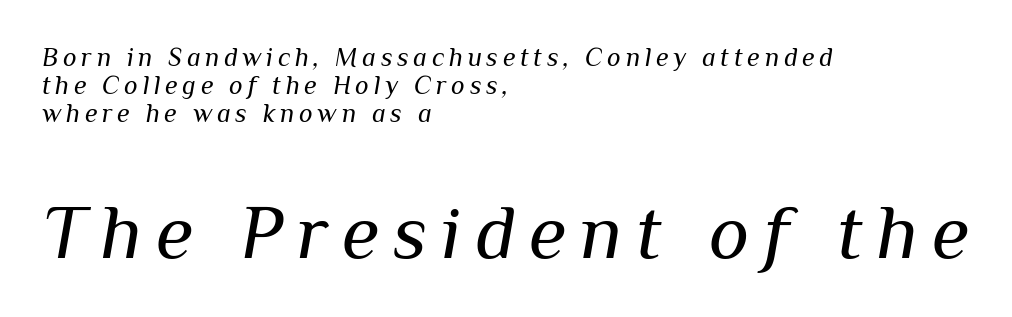
{"italic": "yes", "lean": "right", "slant_degrees": 10, "bold": "no", "weight": "regular", "width": "normal", "stroke_contrast": "medium", "x_height": "medium", "monospaced": "no", "underline": "no", "align": "left", "line_spacing": "tight", "line_spacing_ratio": 1.08, "larger_block": "second", "size_ratio": 2.96, "glyph_px": 77}
